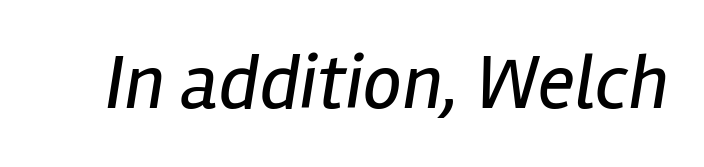
The image shows 78 px regular-weight, condensed type, italic (leaning right); set normal letter spacing, not underlined; low stroke contrast and a medium x-height.
